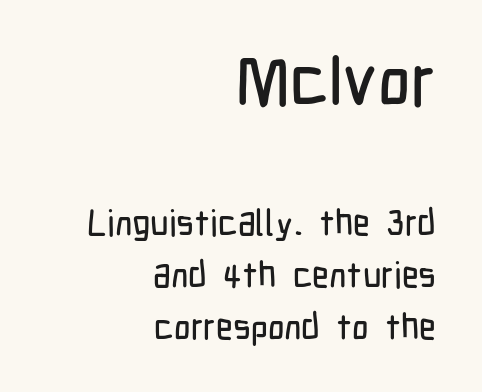
The image shows 71 px condensed sans-serif type, upright; set right-aligned, normal line spacing (1.44x), normal letter spacing, not underlined; the first (top) block is 1.97x larger; low stroke contrast and a medium x-height.
